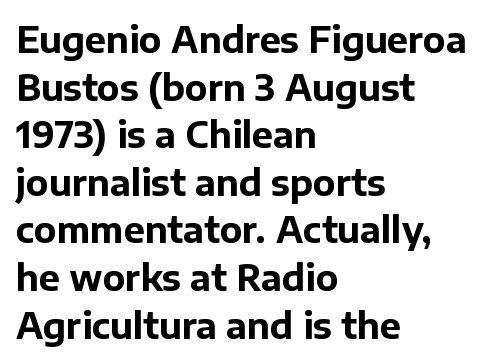
The image shows 35 px bold sans-serif type, upright; set left-aligned, normal line spacing (1.36x), normal letter spacing, not underlined; low stroke contrast and a medium x-height.
